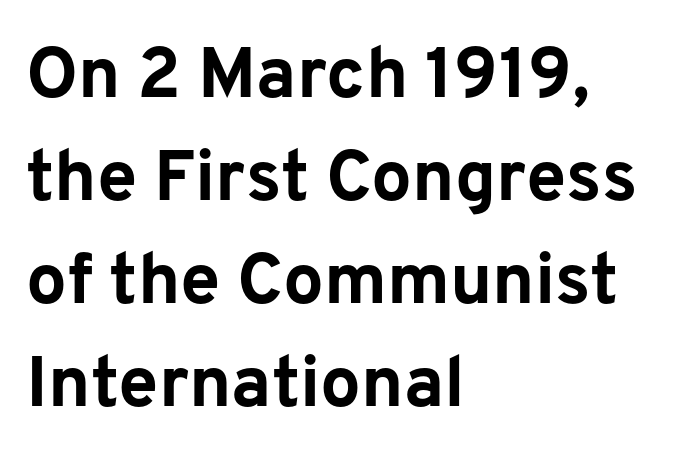
The image shows 72 px bold sans-serif type, upright; set left-aligned, normal line spacing (1.43x), normal letter spacing, not underlined; low stroke contrast and a medium x-height.
